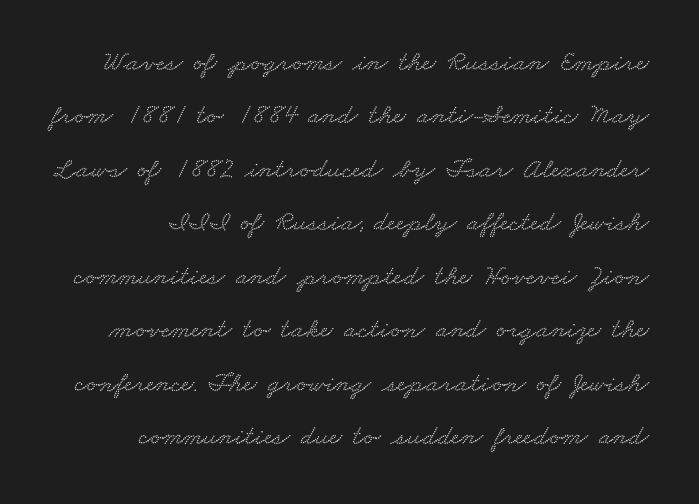
The image shows 28 px wide type; set loose line spacing (1.91x), normal letter spacing, not underlined; low stroke contrast and a small x-height.
